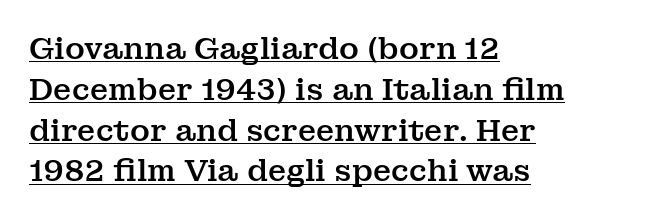
Q: Is the text italic (slanted)? A: No, it is upright.
Q: Is the typeface a serif or a sans-serif typeface? A: Serif.
Q: Is the text underlined? A: Yes.
Q: How is the paragraph aligned? A: Left-aligned.
Q: Is the spacing between letters normal or unusually wide? A: Normal.
Q: Is the spacing between lines tight, normal or loose? A: Normal.
Q: Width (condensed, normal, or wide)? A: Normal.
Q: Stroke contrast? A: Medium.
Q: x-height? A: Medium.
Q: Monospaced? A: No.
